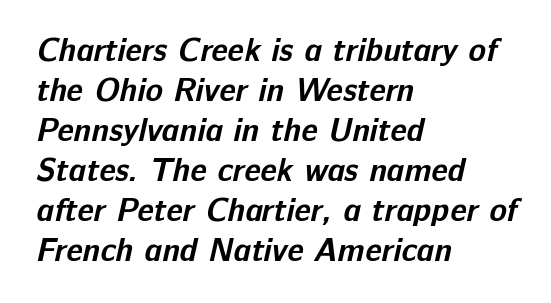
{"serif": "no", "bold": "yes", "weight": "bold", "width": "normal", "stroke_contrast": "low", "x_height": "medium", "monospaced": "no", "underline": "no", "align": "left", "line_spacing": "normal", "line_spacing_ratio": 1.25, "letter_spacing": "normal", "letter_spacing_em": 0.0, "glyph_px": 32}
